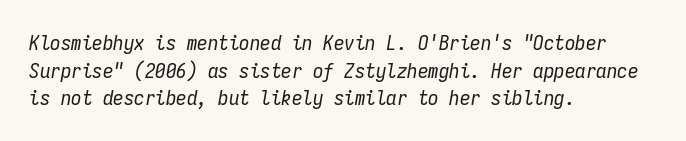
Q: Is the text bold? A: No.
Q: Is the text italic (slanted)? A: Yes, it leans right by about 9 degrees.
Q: Is the text underlined? A: No.
Q: How is the paragraph aligned? A: Left-aligned.
Q: Is the spacing between letters normal or unusually wide? A: Normal.
Q: Is the spacing between lines tight, normal or loose? A: Normal.
